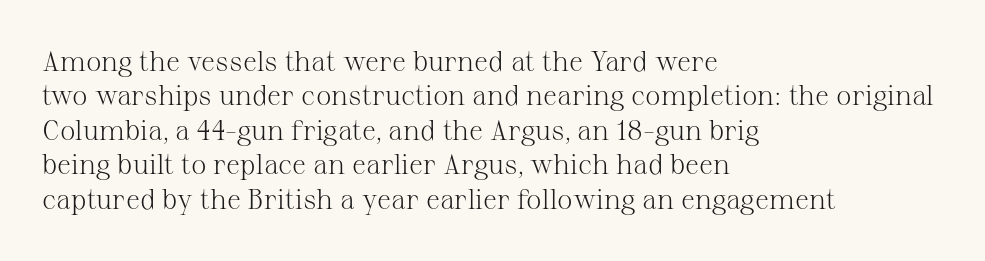
Q: Is the text bold? A: No.
Q: Is the text italic (slanted)? A: No, it is upright.
Q: Is the typeface a serif or a sans-serif typeface? A: Serif.
Q: Is the text underlined? A: No.
Q: How is the paragraph aligned? A: Left-aligned.
Q: Is the spacing between letters normal or unusually wide? A: Normal.
Q: Width (condensed, normal, or wide)? A: Normal.
Q: Stroke contrast? A: Medium.
Q: x-height? A: Medium.
Q: Monospaced? A: No.
